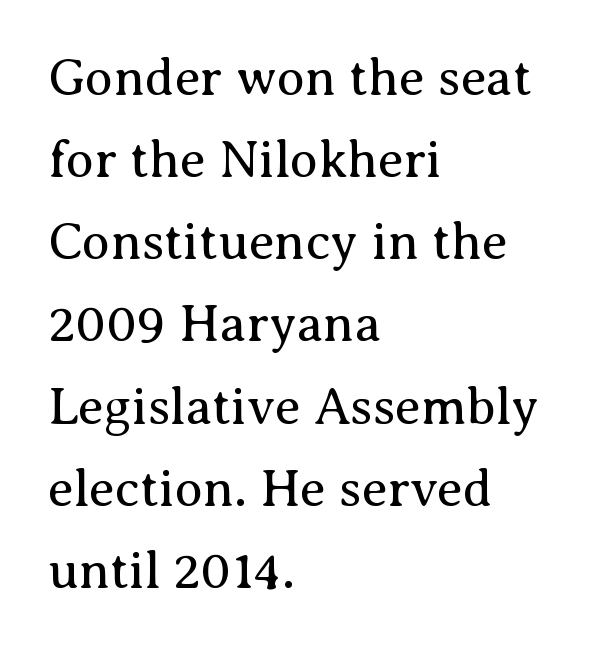
The image shows 52 px regular-weight serif type, upright; set left-aligned, normal line spacing (1.58x), normal letter spacing, not underlined; medium stroke contrast and a medium x-height.
